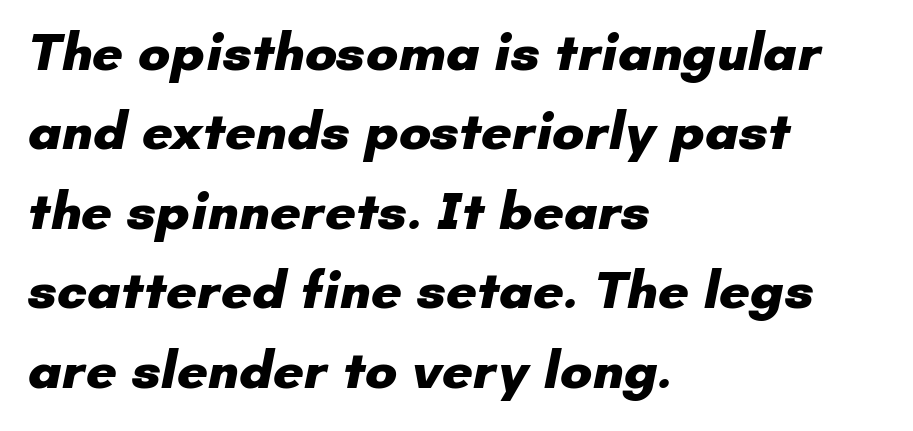
Q: Is the text bold? A: Yes.
Q: Is the typeface a serif or a sans-serif typeface? A: Sans-serif.
Q: Is the text underlined? A: No.
Q: How is the paragraph aligned? A: Left-aligned.
Q: Is the spacing between letters normal or unusually wide? A: Normal.
Q: Is the spacing between lines tight, normal or loose? A: Normal.
Q: Width (condensed, normal, or wide)? A: Normal.
Q: Stroke contrast? A: Low.
Q: x-height? A: Small.
Q: Monospaced? A: No.
